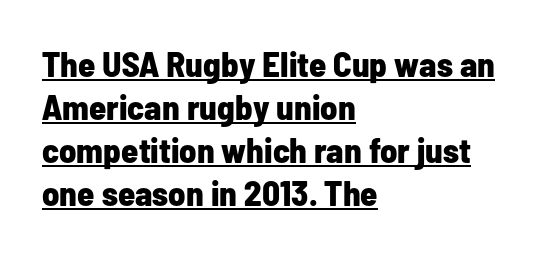
{"serif": "no", "italic": "no", "bold": "yes", "weight": "bold", "width": "condensed", "stroke_contrast": "low", "x_height": "medium", "monospaced": "no", "underline": "yes", "align": "left", "line_spacing_ratio": 1.23, "letter_spacing": "normal", "letter_spacing_em": 0.0, "glyph_px": 35}
